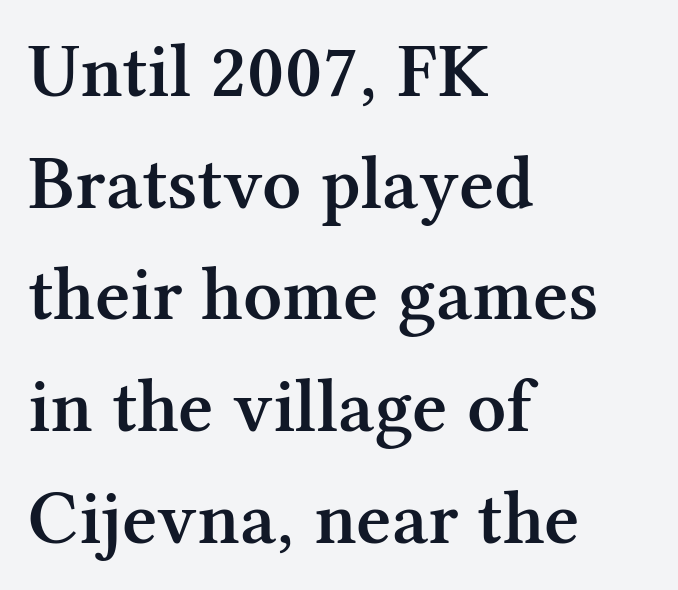
The paragraph shown leans on its left margin. Note the varied advance widths — an 'i' is clearly narrower than an 'm'. I'd describe the lettering as semibold — firm but not a full bold. Rows of type keep a routine distance in the vertical direction.
